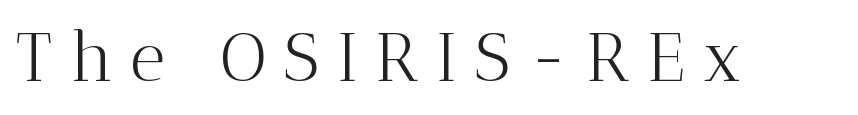
Q: Is the text bold? A: No.
Q: Is the text italic (slanted)? A: No, it is upright.
Q: Is the typeface a serif or a sans-serif typeface? A: Serif.
Q: Is the text underlined? A: No.
Q: Is the spacing between letters normal or unusually wide? A: Unusually wide.
Q: Width (condensed, normal, or wide)? A: Normal.
Q: Stroke contrast? A: Medium.
Q: x-height? A: Medium.
Q: Monospaced? A: No.
